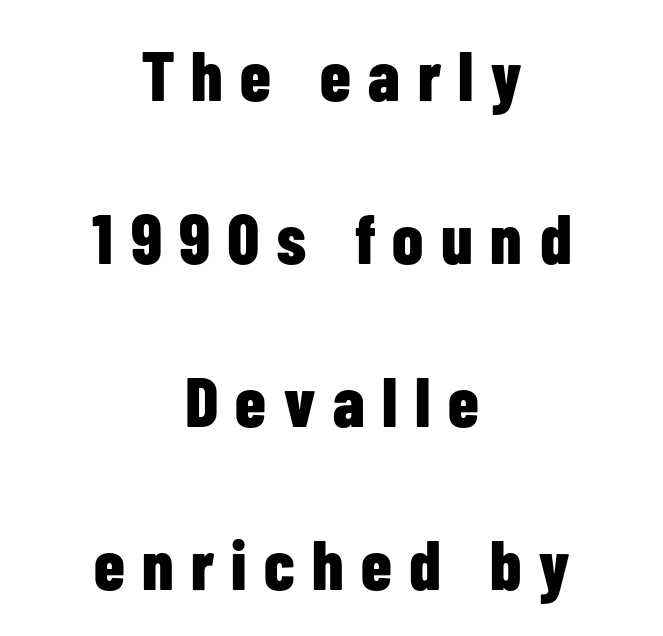
Glyph-to-glyph distance is far greater than everyday printed text. Its strokes are broad and dark, the hallmark of bold type. Which margin do the lines hug? Neither — every line sits in the middle. Font category for this specimen: sans-serif.
